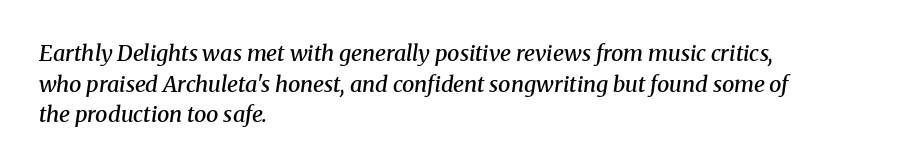
{"italic": "yes", "lean": "right", "slant_degrees": 8, "bold": "semi", "underline": "no", "align": "left", "line_spacing": "normal", "line_spacing_ratio": 1.39, "letter_spacing": "normal", "letter_spacing_em": 0.0, "glyph_px": 22}
